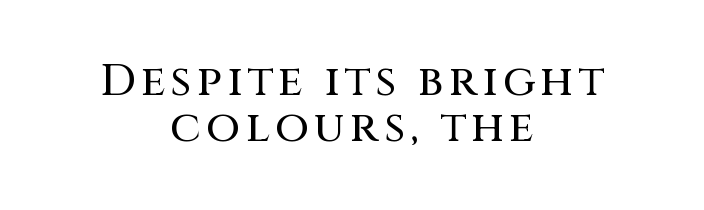
Q: Is the text italic (slanted)? A: No, it is upright.
Q: Is the typeface a serif or a sans-serif typeface? A: Sans-serif.
Q: Is the text underlined? A: No.
Q: How is the paragraph aligned? A: Centered.
Q: Is the spacing between lines tight, normal or loose? A: Tight.
Q: Width (condensed, normal, or wide)? A: Normal.
Q: Stroke contrast? A: Medium.
Q: x-height? A: Large.
Q: Monospaced? A: No.
